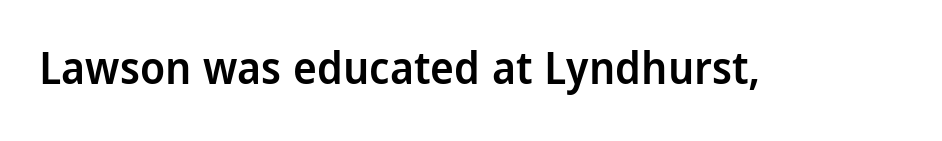
{"serif": "no", "italic": "no", "bold": "semi", "weight": "semibold", "width": "condensed", "stroke_contrast": "low", "x_height": "large", "monospaced": "no", "underline": "no", "letter_spacing": "normal", "letter_spacing_em": 0.0, "glyph_px": 45}
